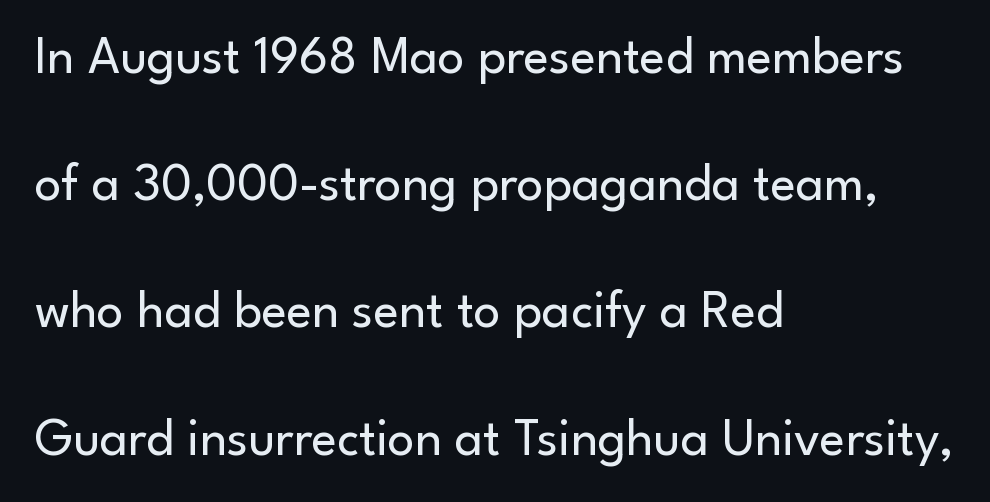
The image shows 53 px regular-weight sans-serif type, upright; set left-aligned, loose line spacing (2.4x), normal letter spacing, not underlined; low stroke contrast and a small x-height.
